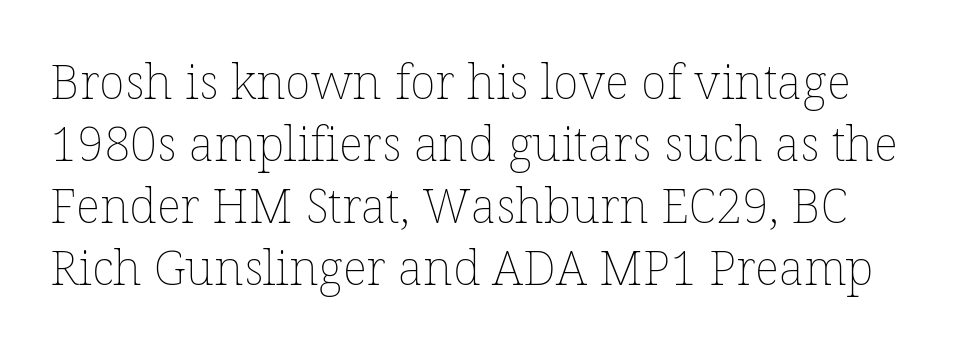
Compared with typical paragraphs, the rows here are spaced about the same. The face looks like a standard text weight, possibly lighter. Short note: letters normally spaced. Nobody drew a line under any word here.
